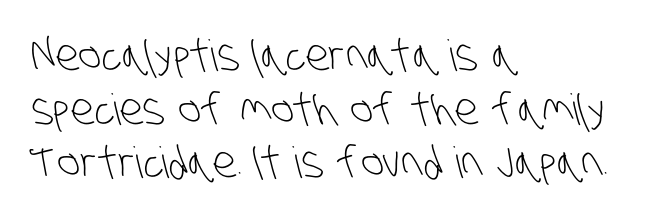
The image shows 43 px light, condensed sans-serif type; set left-aligned, normal line spacing (1.25x), normal letter spacing, not underlined; low stroke contrast and a large x-height.
